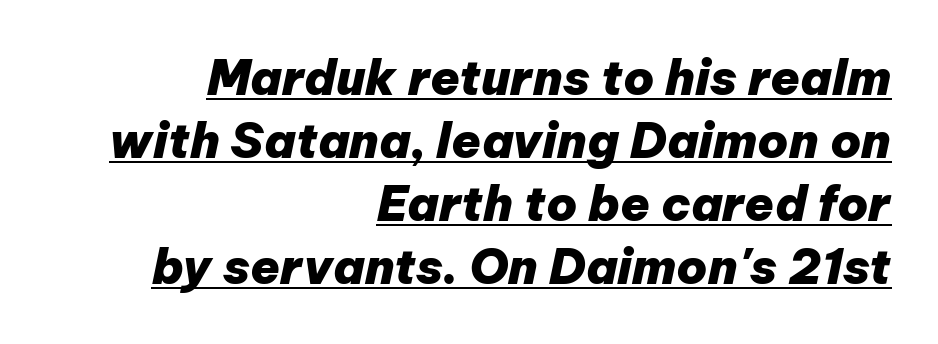
{"italic": "yes", "lean": "right", "slant_degrees": 12, "bold": "yes", "weight": "heavy", "width": "normal", "stroke_contrast": "low", "x_height": "medium", "monospaced": "no", "underline": "yes", "align": "right", "line_spacing": "normal", "line_spacing_ratio": 1.31, "letter_spacing": "normal", "letter_spacing_em": 0.0, "glyph_px": 48}
